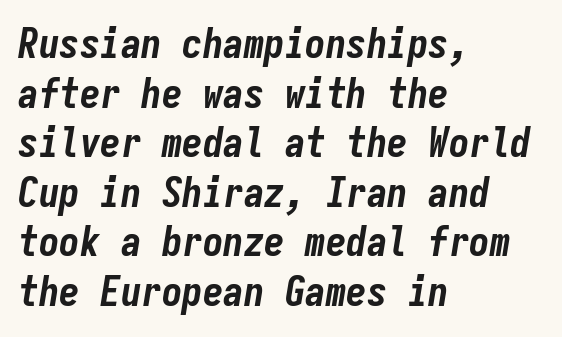
Q: Is the text bold? A: Yes.
Q: Is the text italic (slanted)? A: Yes, it leans right by about 9 degrees.
Q: Is the text underlined? A: No.
Q: How is the paragraph aligned? A: Left-aligned.
Q: Is the spacing between letters normal or unusually wide? A: Normal.
Q: Width (condensed, normal, or wide)? A: Condensed.
Q: Stroke contrast? A: Low.
Q: x-height? A: Medium.
Q: Monospaced? A: Yes.
